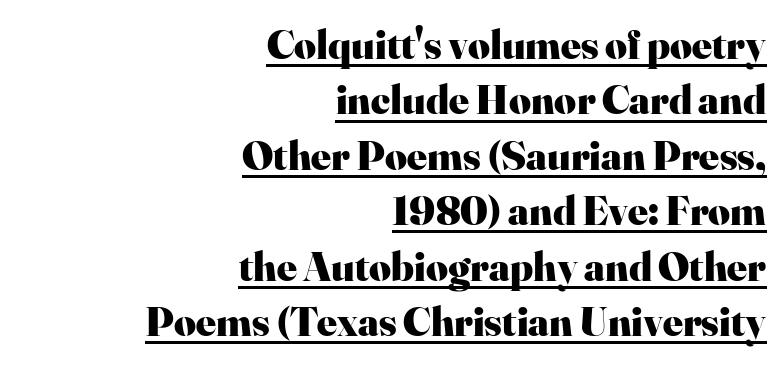
Q: Is the text bold? A: Yes.
Q: Is the text italic (slanted)? A: No, it is upright.
Q: Is the typeface a serif or a sans-serif typeface? A: Serif.
Q: Is the text underlined? A: Yes.
Q: How is the paragraph aligned? A: Right-aligned.
Q: Is the spacing between letters normal or unusually wide? A: Normal.
Q: Is the spacing between lines tight, normal or loose? A: Normal.
Q: Width (condensed, normal, or wide)? A: Normal.
Q: Stroke contrast? A: High.
Q: x-height? A: Small.
Q: Monospaced? A: No.
